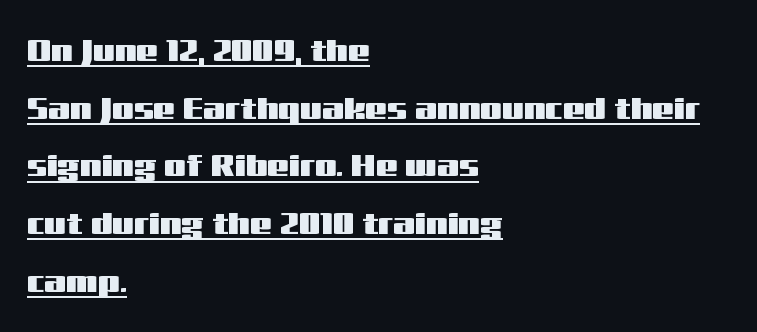
The image shows 31 px wide sans-serif type, upright; set left-aligned, line spacing 1.86x, normal letter spacing, underlined; medium stroke contrast and a medium x-height.
